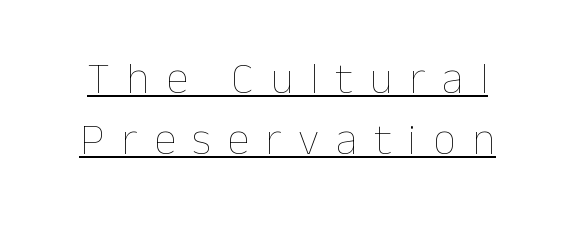
The typeface has the unassuming heft of standard copy or less. The space between consecutive lines is moderate. Each letter keeps its own natural width here, so spacing adapts to shape. The letters stand upright; this is a roman face. These lines have a slow, spaced-out rhythm from letter to letter. Emphasis is given by a line drawn under the lettering.
